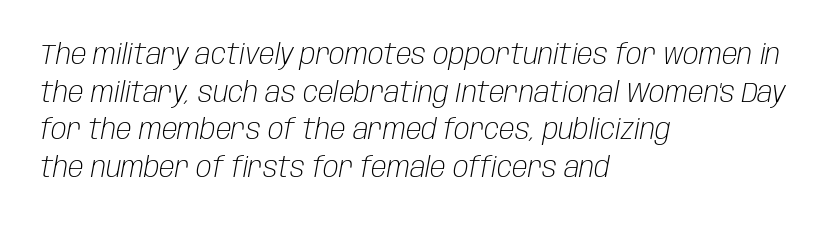
Stroke thickness stays within the range of a standard reading face or lighter. A typesetter would call this proportional, since set widths differ per character. How would I describe the line gaps? Plain and ordinary. Tall strokes in this sample are angled rather than plumb. Does extra space separate the letters? No, they use regular spacing. Leftover space on each line is placed entirely after the last word.
